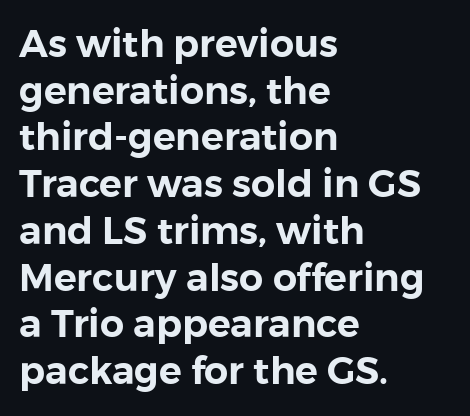
{"serif": "no", "italic": "no", "width": "normal", "stroke_contrast": "low", "x_height": "medium", "monospaced": "no", "underline": "no", "align": "left", "line_spacing_ratio": 1.23, "letter_spacing": "normal", "letter_spacing_em": 0.0, "glyph_px": 38}
